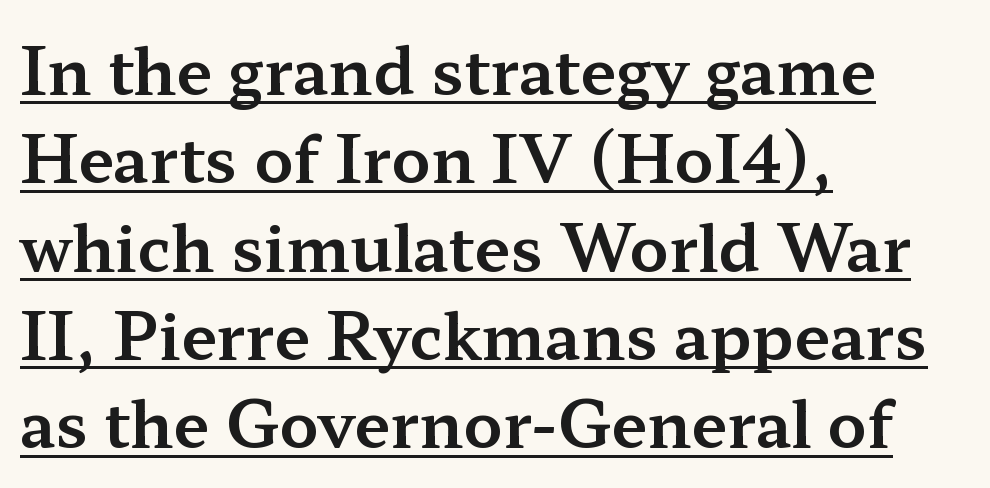
Characters remain perfectly vertical along every line. In terms of letterspacing, this is plain default setting. The specimen includes a rule beneath the text block's lines. Each line starts at the same left margin while the right side varies. Look at the bottom of the vertical strokes: they flare into serifs here.
